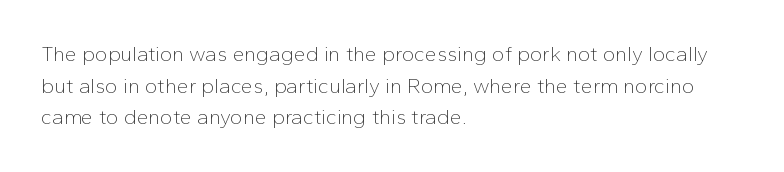
The image shows 21 px text type, upright; set left-aligned, normal line spacing (1.51x), normal letter spacing, not underlined.
